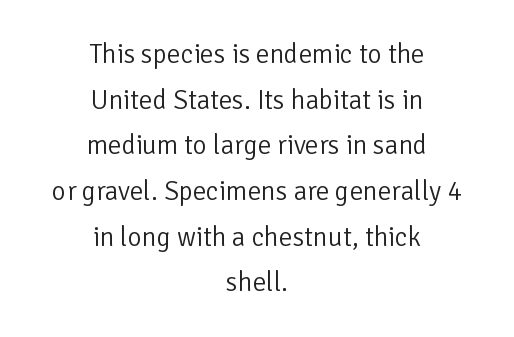
The image shows 27 px text type, upright; set centered, normal line spacing (1.69x), normal letter spacing, not underlined.
